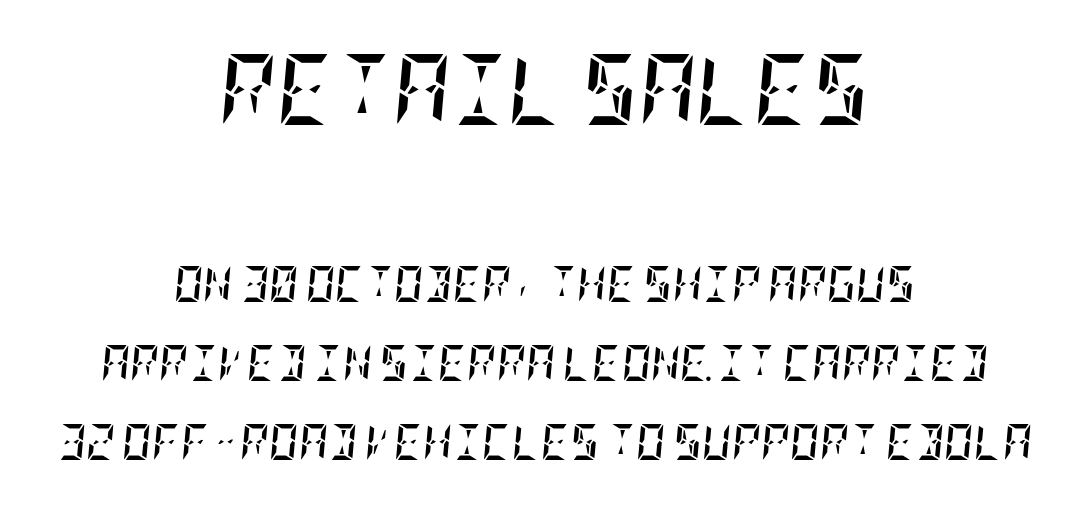
The whitespace from short lines is split evenly between both sides. Slanted lettering throughout. Is the letter spacing exaggerated? No — it looks like the ordinary default. Block one is the big one; block two sits smaller underneath.
